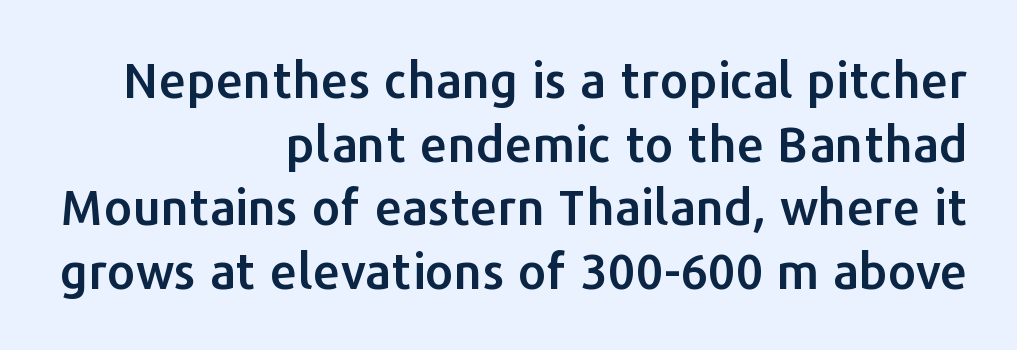
{"serif": "no", "italic": "no", "width": "normal", "stroke_contrast": "low", "x_height": "medium", "monospaced": "no", "underline": "no", "align": "right", "line_spacing": "normal", "line_spacing_ratio": 1.3, "letter_spacing": "normal", "letter_spacing_em": 0.0, "glyph_px": 49}
